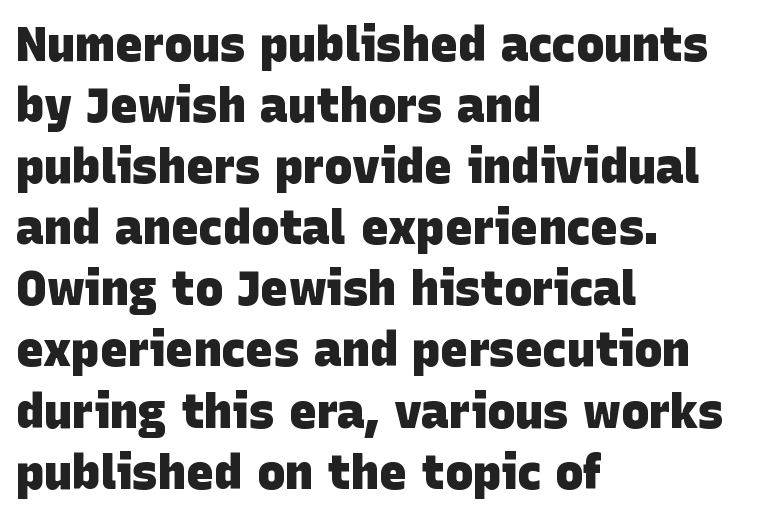
Q: Is the text bold? A: Yes.
Q: Is the typeface a serif or a sans-serif typeface? A: Sans-serif.
Q: Is the text underlined? A: No.
Q: How is the paragraph aligned? A: Left-aligned.
Q: Is the spacing between letters normal or unusually wide? A: Normal.
Q: Is the spacing between lines tight, normal or loose? A: Normal.
Q: Width (condensed, normal, or wide)? A: Normal.
Q: Stroke contrast? A: Low.
Q: x-height? A: Large.
Q: Monospaced? A: No.
